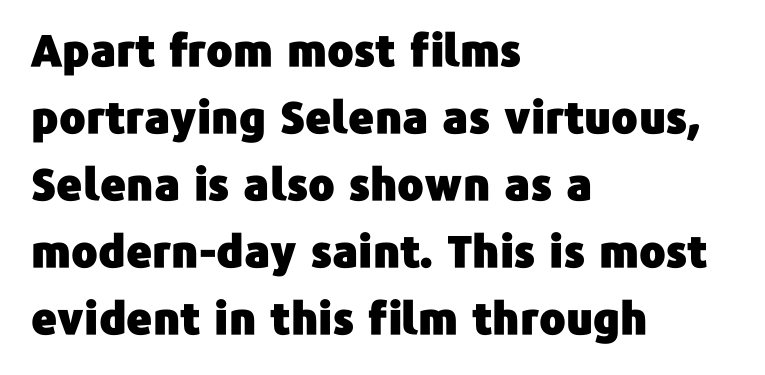
Q: Is the text italic (slanted)? A: No, it is upright.
Q: Is the typeface a serif or a sans-serif typeface? A: Sans-serif.
Q: Is the text underlined? A: No.
Q: How is the paragraph aligned? A: Left-aligned.
Q: Is the spacing between letters normal or unusually wide? A: Normal.
Q: Is the spacing between lines tight, normal or loose? A: Normal.
Q: Width (condensed, normal, or wide)? A: Normal.
Q: Stroke contrast? A: Low.
Q: x-height? A: Medium.
Q: Monospaced? A: No.
